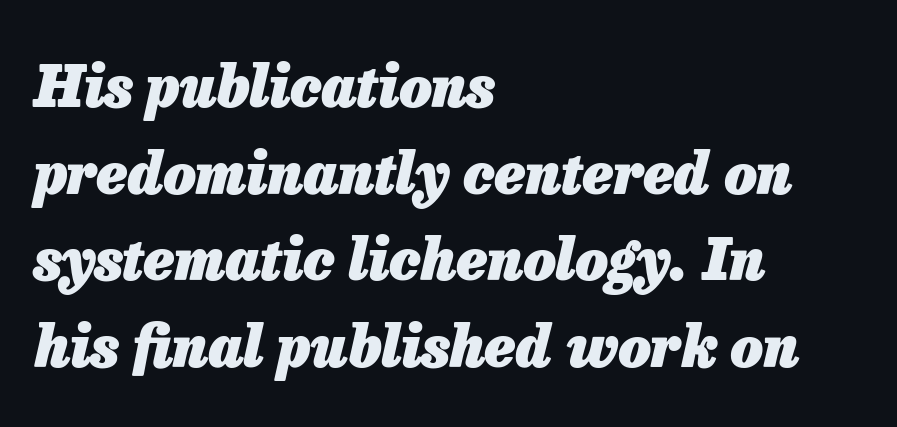
{"italic": "yes", "lean": "right", "slant_degrees": 13, "bold": "yes", "weight": "heavy", "width": "normal", "stroke_contrast": "low", "x_height": "medium", "monospaced": "no", "underline": "no", "align": "left", "line_spacing": "normal", "line_spacing_ratio": 1.52, "letter_spacing": "normal", "letter_spacing_em": 0.0, "glyph_px": 57}
